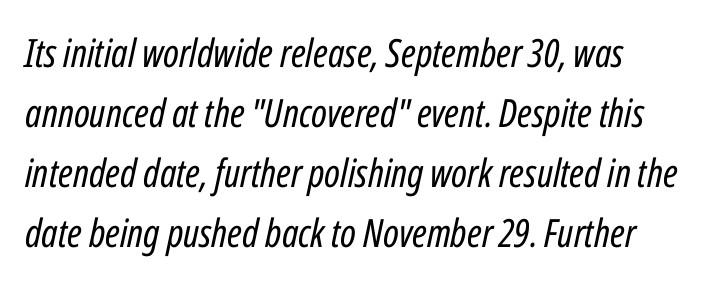
Q: Is the text bold? A: No.
Q: Is the text italic (slanted)? A: Yes, it leans right by about 12 degrees.
Q: Is the text underlined? A: No.
Q: How is the paragraph aligned? A: Left-aligned.
Q: Is the spacing between letters normal or unusually wide? A: Normal.
Q: Is the spacing between lines tight, normal or loose? A: Normal.
Q: Width (condensed, normal, or wide)? A: Condensed.
Q: Stroke contrast? A: Low.
Q: x-height? A: Medium.
Q: Monospaced? A: No.
